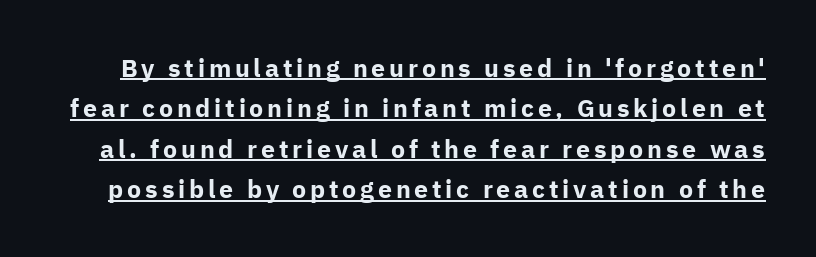
Q: Is the text bold? A: Yes.
Q: Is the text italic (slanted)? A: No, it is upright.
Q: Is the text underlined? A: Yes.
Q: Is the spacing between lines tight, normal or loose? A: Normal.
